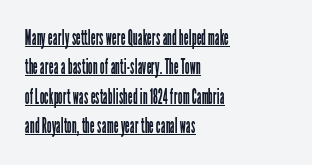
{"italic": "no", "bold": "no", "underline": "yes", "align": "left", "line_spacing": "normal", "line_spacing_ratio": 1.4, "letter_spacing": "normal", "letter_spacing_em": 0.0, "glyph_px": 21}
